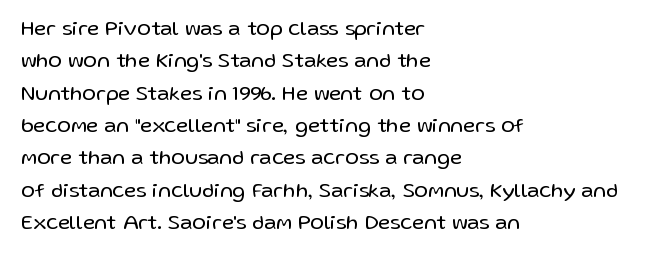
The image shows 21 px text type, upright; set left-aligned, normal line spacing (1.54x), normal letter spacing, not underlined.
